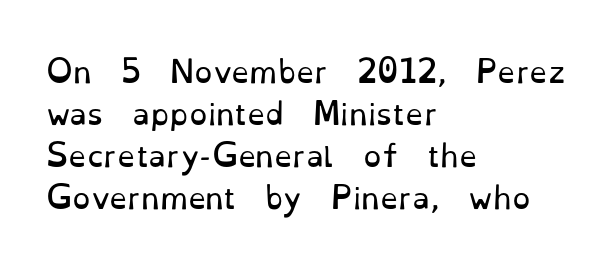
Casual observation: everything's shoved over to the left. Style check: upright. Caption: face not bold, strokes unweighted. The face used here is proportionally spaced, like ordinary book or web type.
